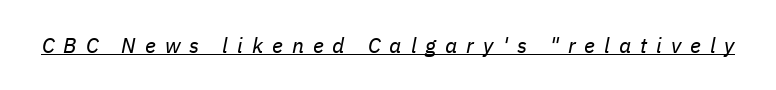
The image shows 21 px text type, italic (leaning right); set unusually wide letter spacing (+0.43 em), underlined.
